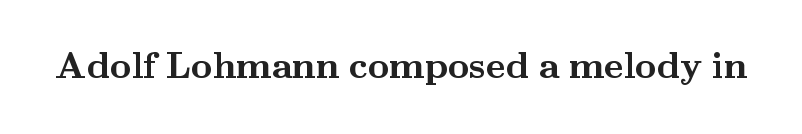
Q: Is the text bold? A: Yes.
Q: Is the text italic (slanted)? A: No, it is upright.
Q: Is the typeface a serif or a sans-serif typeface? A: Serif.
Q: Is the text underlined? A: No.
Q: Is the spacing between letters normal or unusually wide? A: Normal.
Q: Width (condensed, normal, or wide)? A: Wide.
Q: Stroke contrast? A: Medium.
Q: x-height? A: Small.
Q: Monospaced? A: No.
